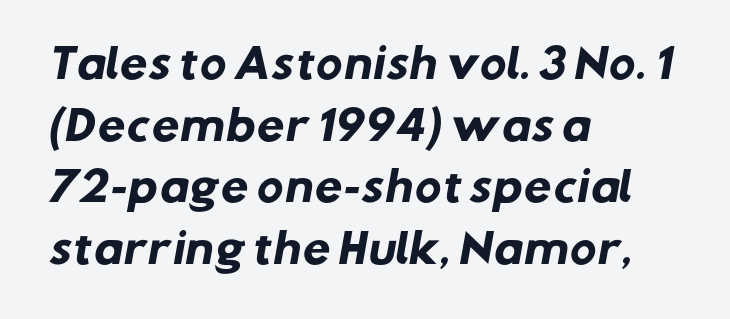
{"serif": "no", "bold": "yes", "weight": "heavy", "width": "normal", "stroke_contrast": "low", "x_height": "medium", "monospaced": "no", "underline": "no", "align": "left", "line_spacing": "normal", "line_spacing_ratio": 1.54, "letter_spacing": "normal", "letter_spacing_em": 0.0, "glyph_px": 40}
